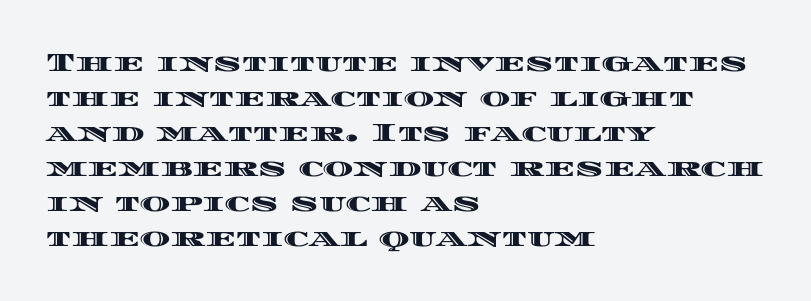
Upright lettering throughout. A classic flush-left, rag-right setting is used for this passage. Underlining? Definitely not there. The passage shown stacks its lines at a standard gap. The letterforms sit shoulder to shoulder at normal distance.
